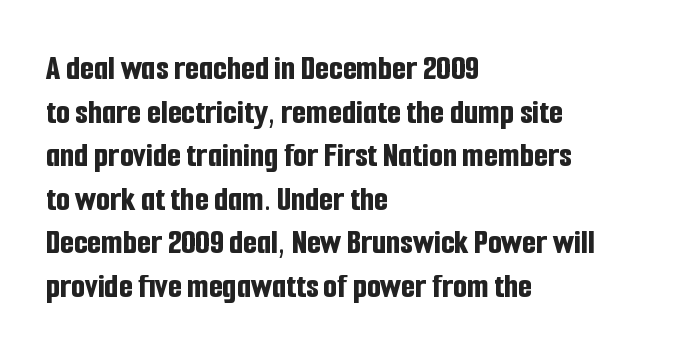
The image shows 36 px bold, condensed sans-serif type, upright; set left-aligned, line spacing 1.21x, normal letter spacing, not underlined; low stroke contrast and a medium x-height.
